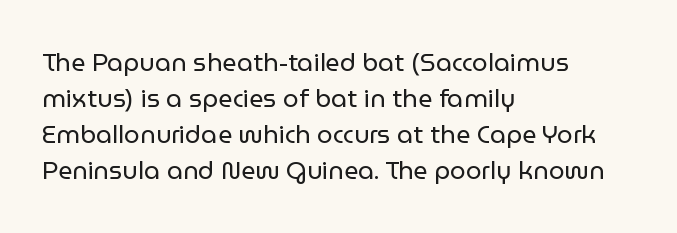
{"italic": "no", "bold": "no", "underline": "no", "align": "left", "line_spacing": "normal", "line_spacing_ratio": 1.44, "letter_spacing": "normal", "letter_spacing_em": 0.0, "glyph_px": 25}
